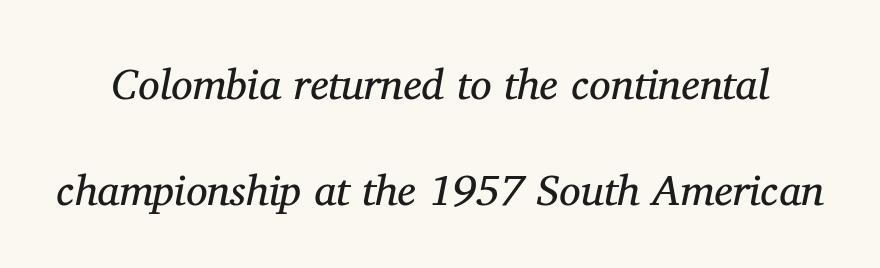
Q: Is the text bold? A: No.
Q: Is the text italic (slanted)? A: Yes, it leans right by about 11 degrees.
Q: Is the typeface a serif or a sans-serif typeface? A: Serif.
Q: Is the text underlined? A: No.
Q: Is the spacing between letters normal or unusually wide? A: Normal.
Q: Is the spacing between lines tight, normal or loose? A: Loose.
Q: Width (condensed, normal, or wide)? A: Normal.
Q: Stroke contrast? A: Medium.
Q: x-height? A: Medium.
Q: Monospaced? A: No.
